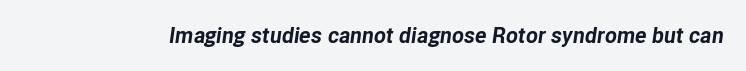
{"italic": "yes", "lean": "right", "slant_degrees": 8, "bold": "yes", "underline": "no", "letter_spacing": "normal", "letter_spacing_em": 0.0, "glyph_px": 22}
